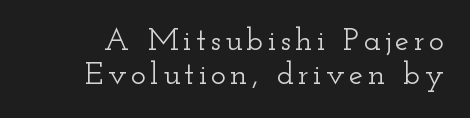
Q: Is the text italic (slanted)? A: No, it is upright.
Q: Is the typeface a serif or a sans-serif typeface? A: Serif.
Q: Is the text underlined? A: No.
Q: Is the spacing between lines tight, normal or loose? A: Tight.
Q: Width (condensed, normal, or wide)? A: Wide.
Q: Stroke contrast? A: Low.
Q: x-height? A: Small.
Q: Monospaced? A: No.
